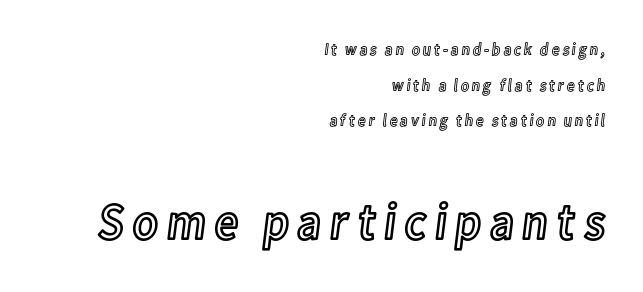
The image shows 52 px condensed type; set right-aligned, loose line spacing (2.1x), not underlined; the second (bottom) block is 3.06x larger; a medium x-height.
